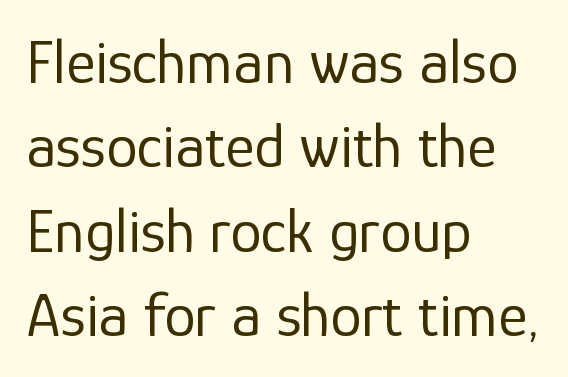
Is the block centered? No — it sits flush against the left margin. Does the leading feel generous? No, just average. The typeface has the unassuming heft of standard copy or less. The gap between lines stays unmarked.
